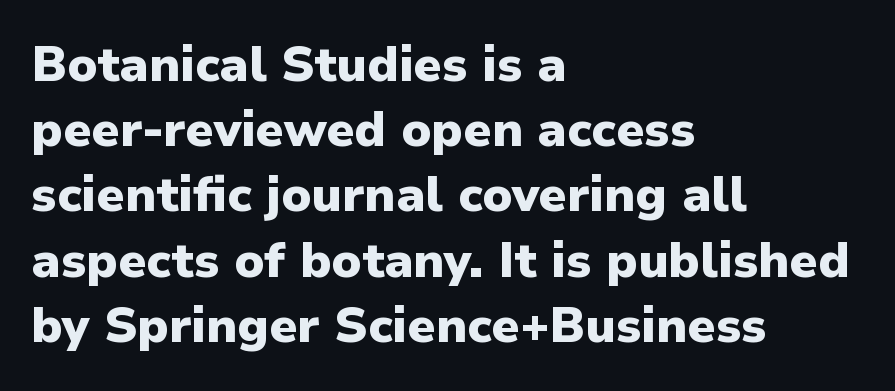
{"serif": "no", "italic": "no", "bold": "yes", "weight": "heavy", "width": "normal", "stroke_contrast": "low", "x_height": "medium", "monospaced": "no", "underline": "no", "align": "left", "line_spacing": "normal", "line_spacing_ratio": 1.33, "letter_spacing": "normal", "letter_spacing_em": 0.0, "glyph_px": 49}
